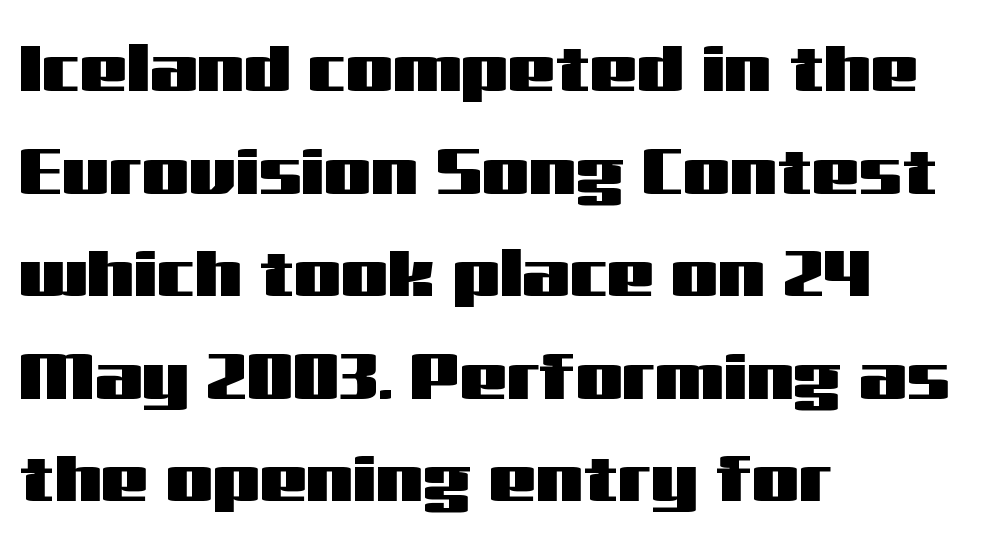
Q: Is the text italic (slanted)? A: No, it is upright.
Q: Is the typeface a serif or a sans-serif typeface? A: Sans-serif.
Q: Is the text underlined? A: No.
Q: How is the paragraph aligned? A: Left-aligned.
Q: Is the spacing between letters normal or unusually wide? A: Normal.
Q: Is the spacing between lines tight, normal or loose? A: Normal.
Q: Width (condensed, normal, or wide)? A: Wide.
Q: Stroke contrast? A: Medium.
Q: x-height? A: Medium.
Q: Monospaced? A: No.
